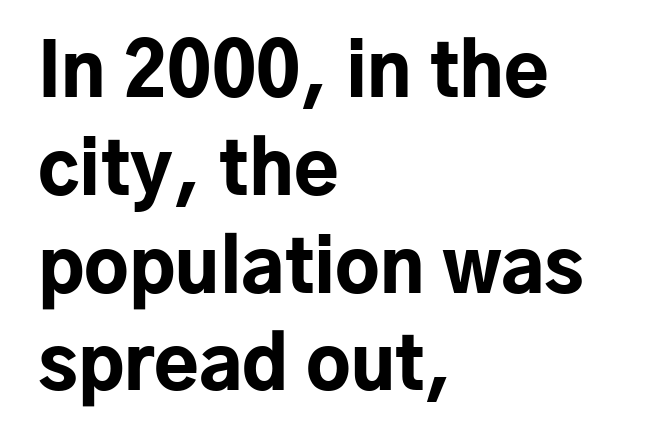
The glyphs in this specimen are sans serif. Notice how descenders clear the ascenders below comfortably — that's standard leading. The baseline area is clear. The passage shown has conventional tracking throughout. Proportional: the letters do not fall into vertical columns. Visually the block forms a straight wall on the left and a jagged coastline on the right.
